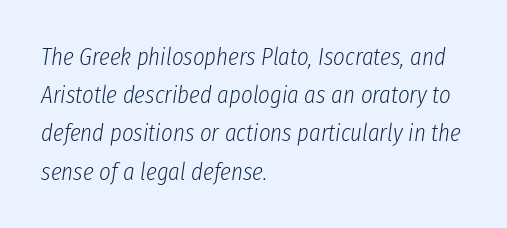
The image shows 25 px text type, italic (leaning right); set left-aligned, normal line spacing (1.53x), normal letter spacing, not underlined.
